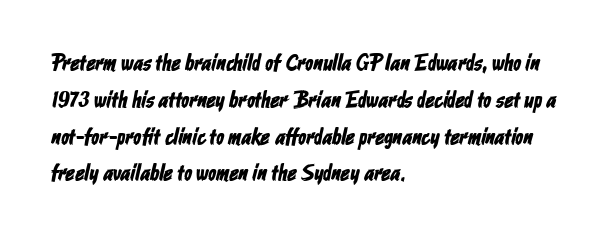
The image shows 23 px text type; set left-aligned, normal line spacing (1.6x), normal letter spacing, not underlined.
